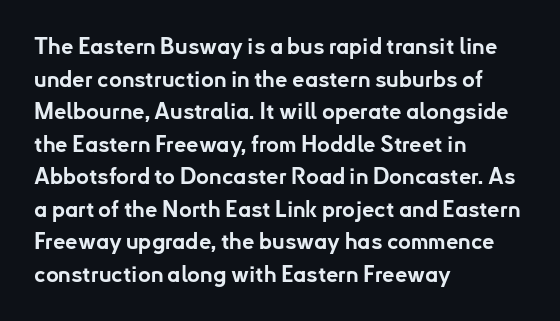
The image shows 22 px bold type, upright; set left-aligned, normal line spacing (1.48x), normal letter spacing, not underlined.
